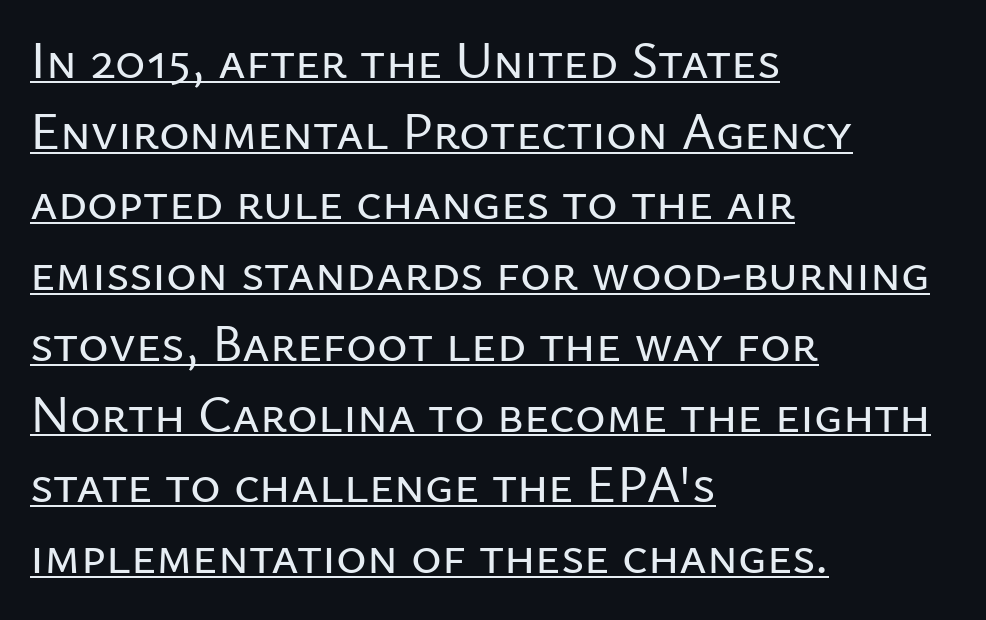
{"serif": "no", "italic": "no", "width": "normal", "stroke_contrast": "low", "x_height": "medium", "monospaced": "no", "underline": "yes", "align": "left", "line_spacing": "normal", "line_spacing_ratio": 1.36, "letter_spacing": "normal", "letter_spacing_em": 0.0, "glyph_px": 52}
